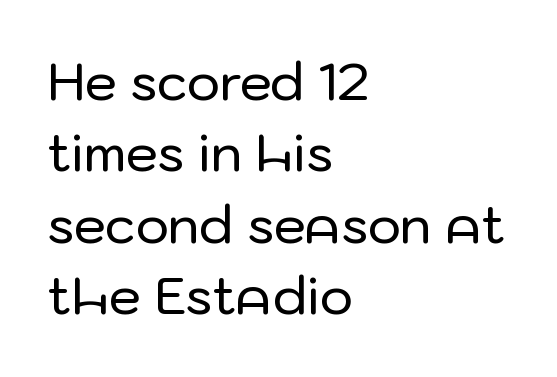
Note the varied advance widths — an 'i' is clearly narrower than an 'm'. Words float on clear page, feet unadorned. Nothing unusual about the tracking: characters are spaced as the font intends. Upright lettering throughout. One glance says typical: line gaps are just what's usual. Typeset ragged right — the left edge is the straight one.
